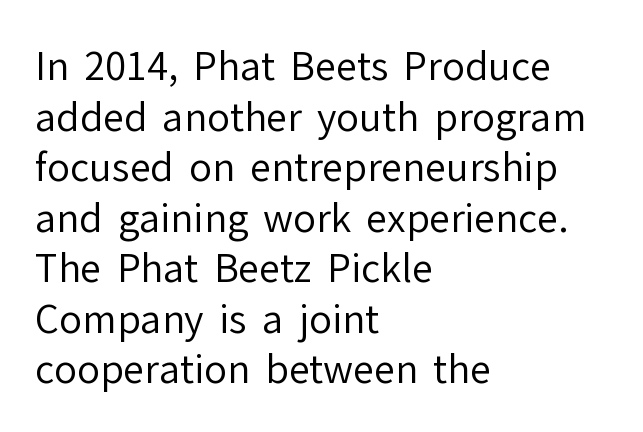
Q: Is the text bold? A: No.
Q: Is the text italic (slanted)? A: No, it is upright.
Q: Is the typeface a serif or a sans-serif typeface? A: Sans-serif.
Q: Is the text underlined? A: No.
Q: How is the paragraph aligned? A: Left-aligned.
Q: Is the spacing between letters normal or unusually wide? A: Normal.
Q: Is the spacing between lines tight, normal or loose? A: Normal.
Q: Width (condensed, normal, or wide)? A: Normal.
Q: Stroke contrast? A: Low.
Q: x-height? A: Medium.
Q: Monospaced? A: No.
